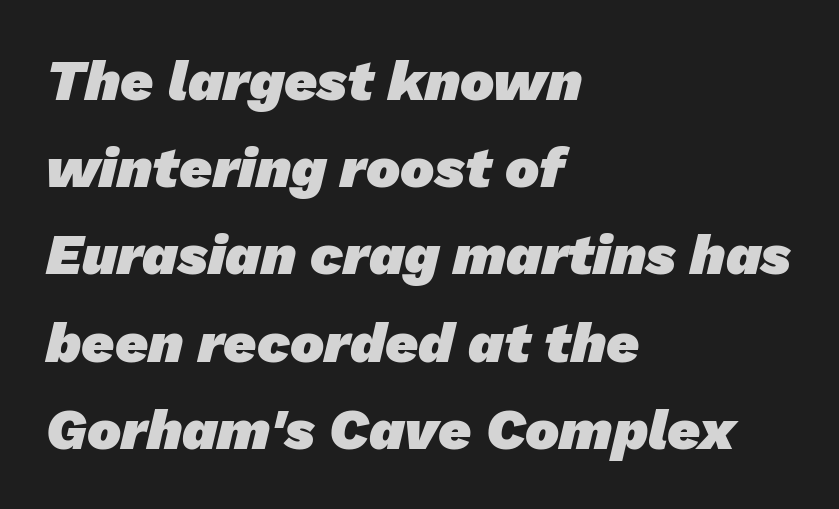
{"serif": "no", "bold": "yes", "weight": "heavy", "width": "normal", "stroke_contrast": "low", "x_height": "medium", "monospaced": "no", "underline": "no", "align": "left", "line_spacing": "normal", "line_spacing_ratio": 1.53, "letter_spacing": "normal", "letter_spacing_em": 0.0, "glyph_px": 57}
